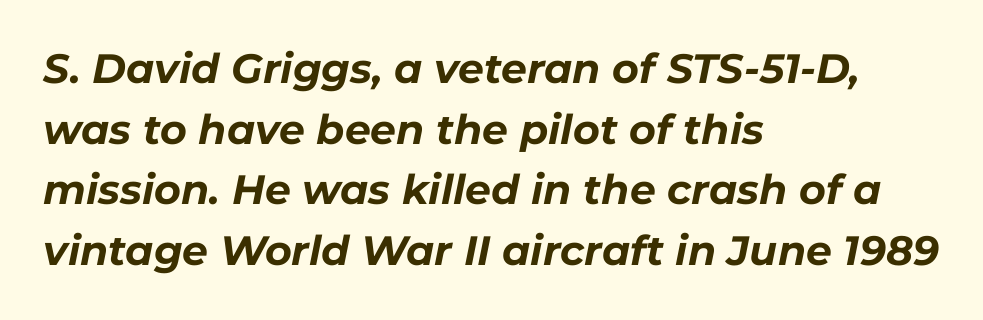
The image shows 41 px bold type, italic (leaning right); set left-aligned, normal line spacing (1.48x), normal letter spacing, not underlined; low stroke contrast and a medium x-height.
